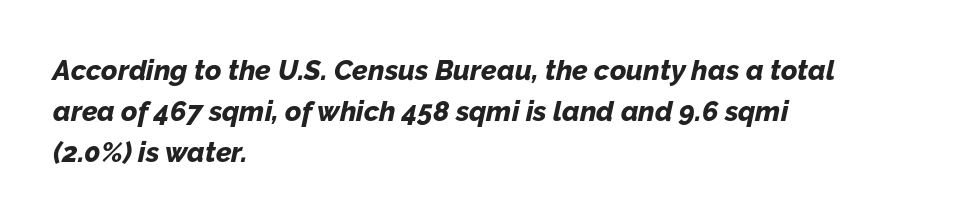
The image shows 28 px bold type, italic (leaning right); set left-aligned, normal line spacing (1.46x), normal letter spacing, not underlined; low stroke contrast and a medium x-height.
